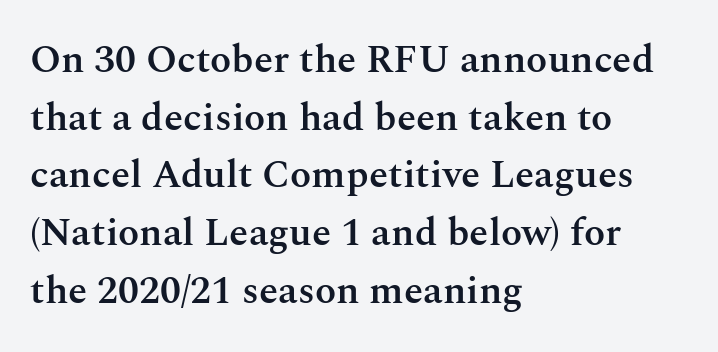
These lines sit exactly where default settings would place them. The foot of each line stays bare and open. The paragraph shown leans on its left margin. The strokes are fattened partway — semibold, not bold. Glyph-to-glyph distance matches everyday printed text.
